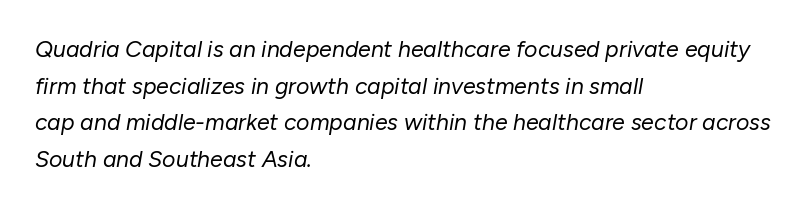
Q: Is the text bold? A: No.
Q: Is the text italic (slanted)? A: Yes, it leans right by about 10 degrees.
Q: Is the text underlined? A: No.
Q: How is the paragraph aligned? A: Left-aligned.
Q: Is the spacing between letters normal or unusually wide? A: Normal.
Q: Is the spacing between lines tight, normal or loose? A: Normal.
